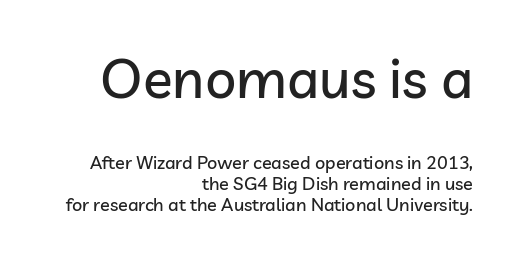
Q: Is the text italic (slanted)? A: No, it is upright.
Q: Is the typeface a serif or a sans-serif typeface? A: Sans-serif.
Q: Is the text underlined? A: No.
Q: How is the paragraph aligned? A: Right-aligned.
Q: Is the spacing between letters normal or unusually wide? A: Normal.
Q: Which block of text is set in a larger size, the first (top) or the second (bottom)? A: The first (top) one.
Q: Width (condensed, normal, or wide)? A: Normal.
Q: Stroke contrast? A: Low.
Q: x-height? A: Medium.
Q: Monospaced? A: No.
